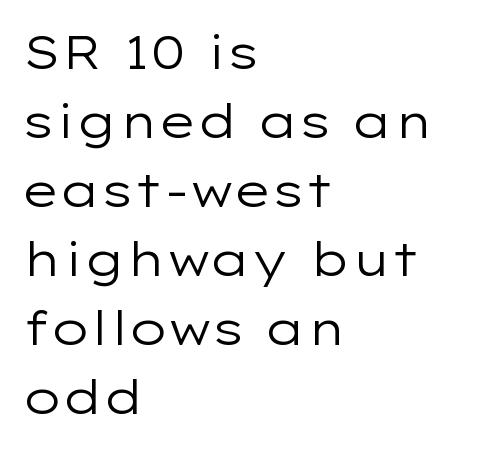
{"serif": "no", "italic": "no", "bold": "no", "weight": "regular", "width": "wide", "stroke_contrast": "low", "x_height": "medium", "monospaced": "no", "underline": "no", "align": "left", "line_spacing": "normal", "line_spacing_ratio": 1.47, "letter_spacing": "normal", "letter_spacing_em": 0.0, "glyph_px": 47}
